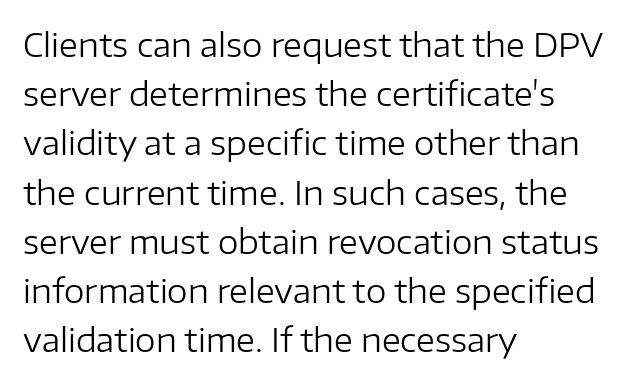
The image shows 33 px regular-weight sans-serif type, upright; set left-aligned, normal line spacing (1.49x), normal letter spacing, not underlined; low stroke contrast and a medium x-height.
